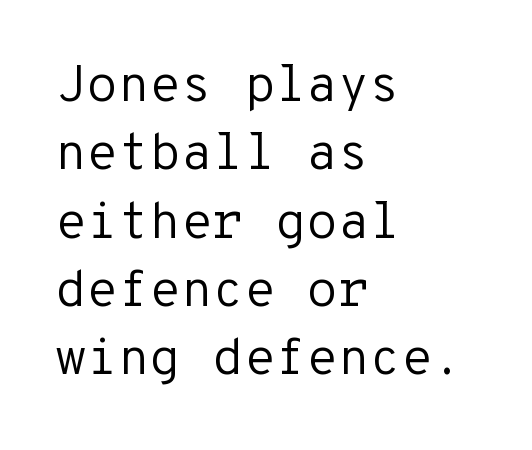
The image shows 51 px regular-weight sans-serif type, upright, monospaced; set left-aligned, normal line spacing (1.34x), normal letter spacing, not underlined; low stroke contrast and a medium x-height.
